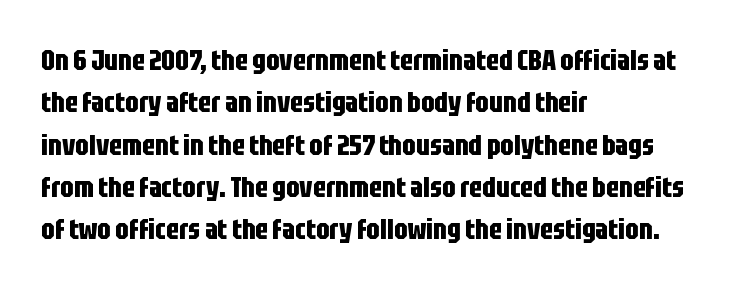
Do the characters align in a grid? No, the font is proportional. The text was rendered using a sans face with plain stroke endings. Italic: no, the glyphs are upright roman. One glance says typical: line gaps are just what's usual. Short and long lines alike share a common starting point at left.
